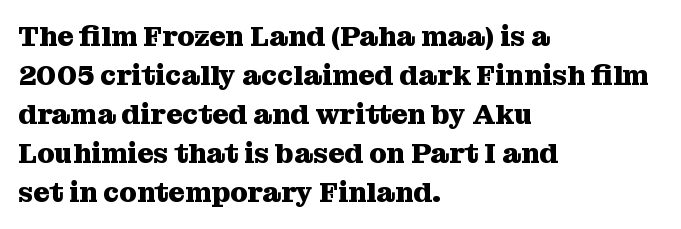
The image shows 28 px heavy serif type, upright; set left-aligned, normal line spacing (1.39x), normal letter spacing, not underlined; medium stroke contrast and a medium x-height.
